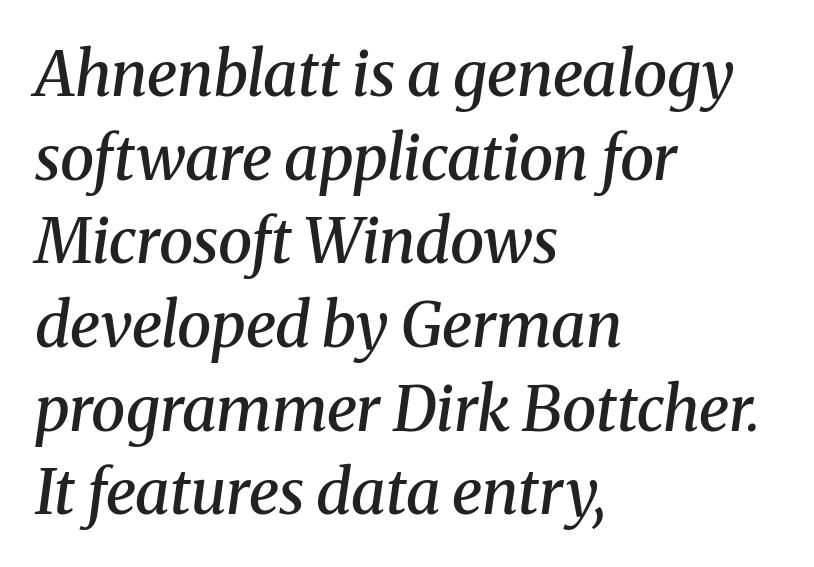
Q: Is the text bold? A: Semi-bold.
Q: Is the text italic (slanted)? A: Yes, it leans right by about 8 degrees.
Q: Is the typeface a serif or a sans-serif typeface? A: Serif.
Q: Is the text underlined? A: No.
Q: How is the paragraph aligned? A: Left-aligned.
Q: Is the spacing between letters normal or unusually wide? A: Normal.
Q: Is the spacing between lines tight, normal or loose? A: Normal.
Q: Width (condensed, normal, or wide)? A: Normal.
Q: Stroke contrast? A: Medium.
Q: x-height? A: Medium.
Q: Monospaced? A: No.
